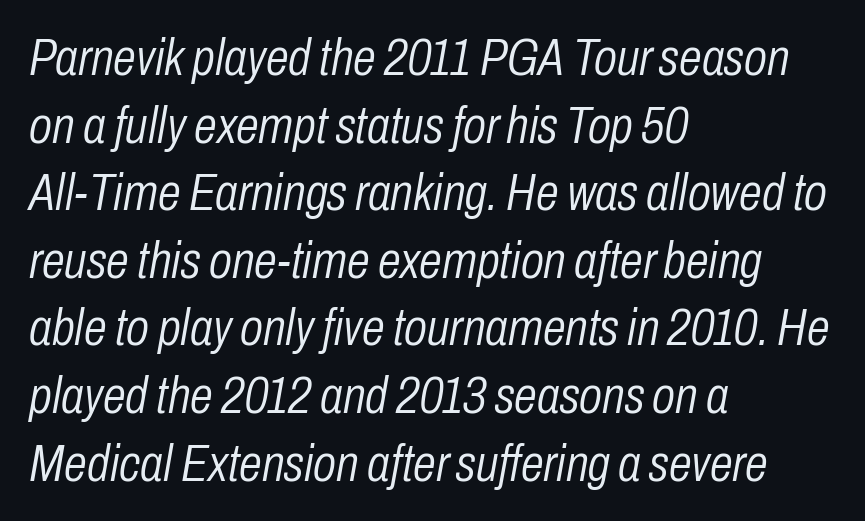
Varying glyph widths throughout — classic text-font behaviour. No chunkiness to these letters — they're not bold. Does extra space separate the letters? No, they use regular spacing. If you drew a ruler down the left edge, every line would touch it. Evenly set lines give the paragraph a standard silhouette.
